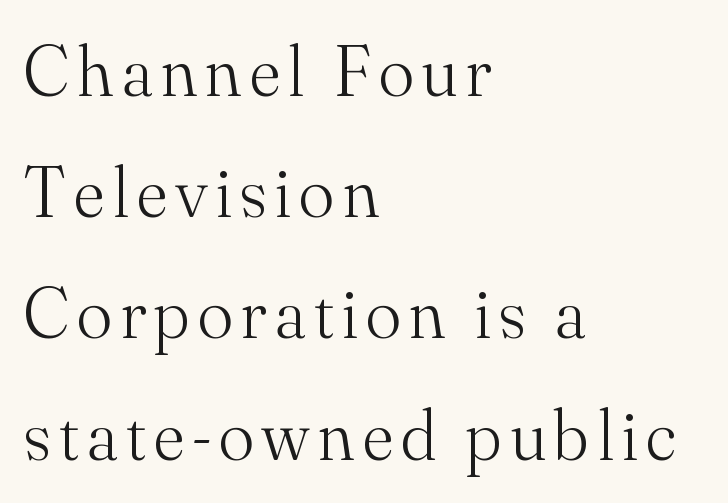
The image shows 73 px light serif type, upright; set left-aligned, normal line spacing (1.66x), not underlined; medium stroke contrast and a small x-height.
